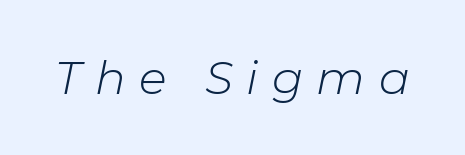
The image shows 46 px light type, italic (leaning right); set unusually wide letter spacing (+0.29 em), not underlined; low stroke contrast and a medium x-height.
